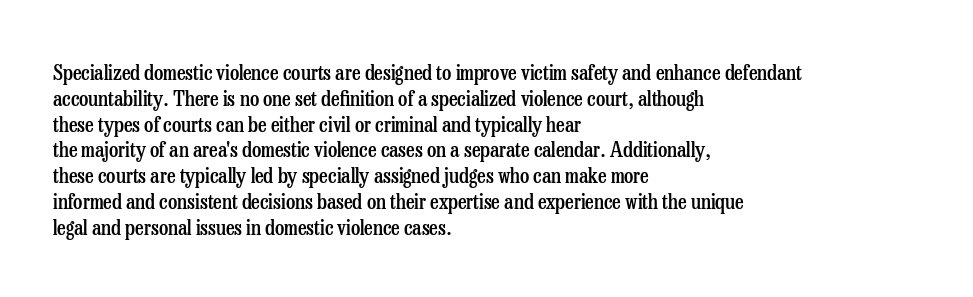
Q: Is the text bold? A: Semi-bold.
Q: Is the text italic (slanted)? A: No, it is upright.
Q: Is the text underlined? A: No.
Q: How is the paragraph aligned? A: Left-aligned.
Q: Is the spacing between letters normal or unusually wide? A: Normal.
